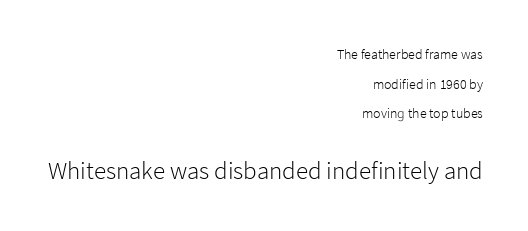
The letters sit at their default tracking, neither squeezed nor spread. Compare the two chunks: the lower has the greater cap height. One-word summary of the alignment: right. The typesetting does not lean heavy: it is not bold.
